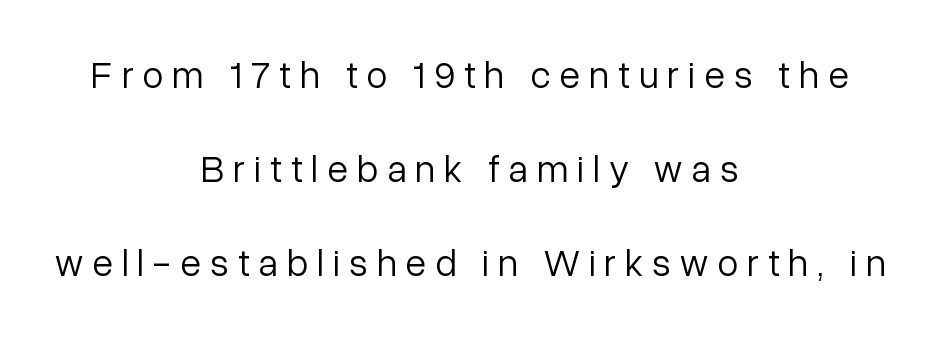
Letterform terminals end flat and unadorned throughout the passage. Summary of vertical rhythm: relaxed, with wide interline spacing. The letters are spread apart with noticeably loose tracking. Here the designer chose a conventional face with non-uniform glyph widths. Summary of weight: not heavy and not bold.
